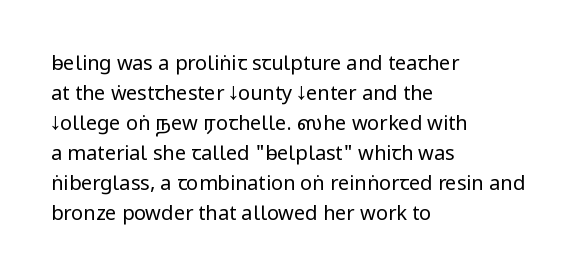
The face looks like a standard text weight, possibly lighter. A normal amount of white space separates one row of letters from the next. Line beginnings align vertically; line endings do not. The horizontal fit of the characters is conventional and even. The passage shown is not underscored anywhere.
